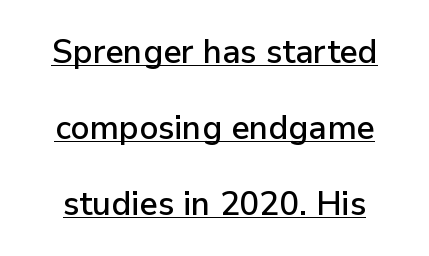
Q: Is the text italic (slanted)? A: No, it is upright.
Q: Is the typeface a serif or a sans-serif typeface? A: Sans-serif.
Q: Is the text underlined? A: Yes.
Q: Is the spacing between letters normal or unusually wide? A: Normal.
Q: Is the spacing between lines tight, normal or loose? A: Loose.
Q: Width (condensed, normal, or wide)? A: Normal.
Q: Stroke contrast? A: Low.
Q: x-height? A: Medium.
Q: Monospaced? A: No.
